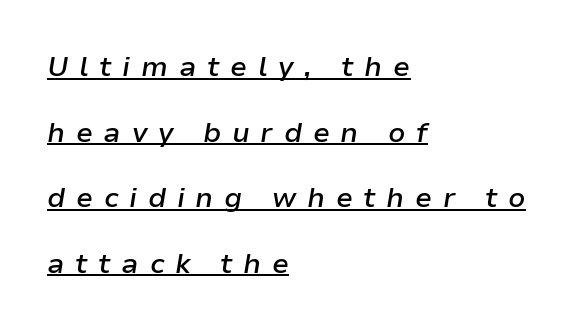
Decoration check: the copy is underlined. Is this a fixed-width face? No — the glyphs have proportional, varying widths. Which margin do the lines hug? The left one — the right edge is uneven. The glyphs look as if they've been sheared to an angle. The rendering uses a semibold face; strokes are thickened but not to full bold.
